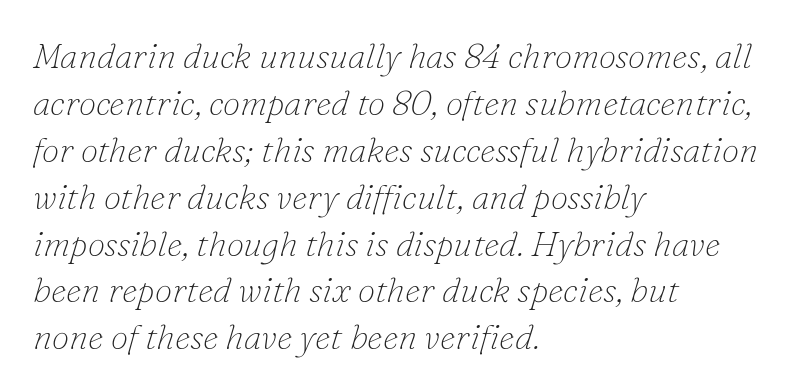
{"serif": "yes", "italic": "yes", "lean": "right", "slant_degrees": 16, "bold": "no", "weight": "thin", "width": "normal", "stroke_contrast": "low", "x_height": "small", "monospaced": "no", "underline": "no", "align": "left", "line_spacing": "normal", "line_spacing_ratio": 1.34, "letter_spacing": "normal", "letter_spacing_em": 0.0, "glyph_px": 35}
